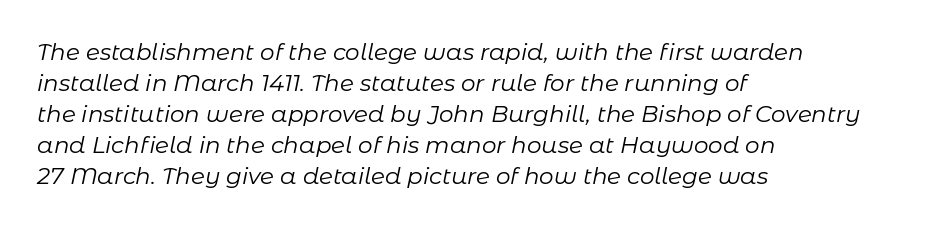
Is the block centered? No — it sits flush against the left margin. A quiet, ordinary-to-light weight characterises the typeface. Between one letter and the next there's only the usual sliver of space. These lines were composed using italics. The lines sit at an ordinary, default distance from one another.
